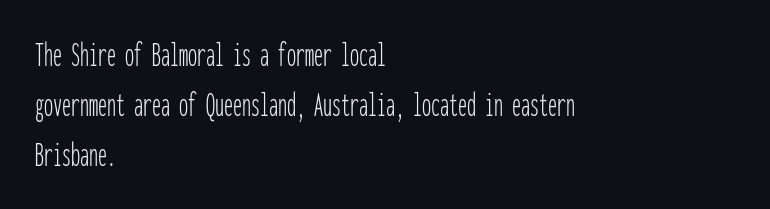
Q: Is the text bold? A: No.
Q: Is the text italic (slanted)? A: No, it is upright.
Q: Is the typeface a serif or a sans-serif typeface? A: Sans-serif.
Q: Is the text underlined? A: No.
Q: How is the paragraph aligned? A: Left-aligned.
Q: Is the spacing between letters normal or unusually wide? A: Normal.
Q: Is the spacing between lines tight, normal or loose? A: Normal.
Q: Width (condensed, normal, or wide)? A: Condensed.
Q: Stroke contrast? A: Low.
Q: x-height? A: Medium.
Q: Monospaced? A: Yes.
